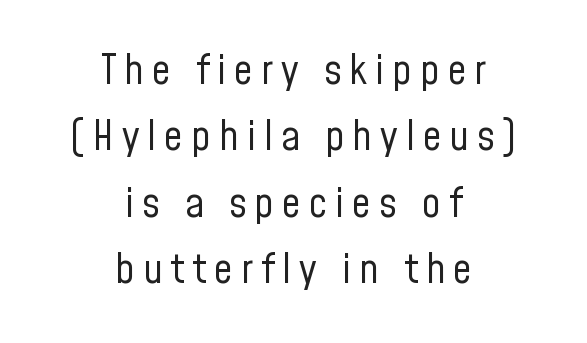
{"serif": "no", "italic": "no", "bold": "no", "weight": "regular", "width": "condensed", "stroke_contrast": "low", "x_height": "medium", "monospaced": "no", "underline": "no", "align": "center", "line_spacing": "normal", "line_spacing_ratio": 1.58, "glyph_px": 42}
